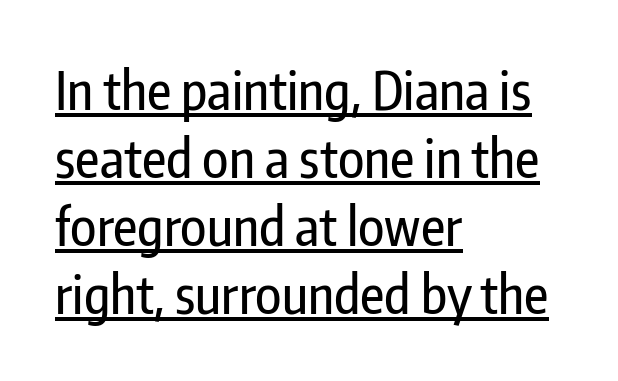
It's the straight-up-and-down kind of type. These lines are composed in type without serifs. Nothing unusual about the tracking: characters are spaced as the font intends. Vertical spacing — default.
